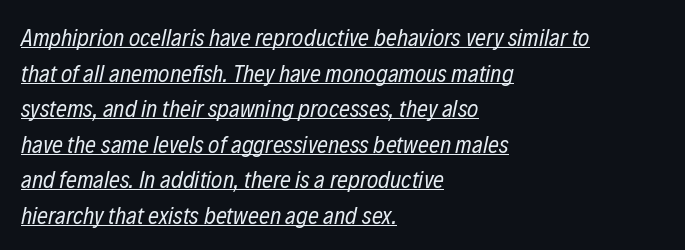
Q: Is the text bold? A: No.
Q: Is the text italic (slanted)? A: Yes, it leans right by about 12 degrees.
Q: Is the text underlined? A: Yes.
Q: How is the paragraph aligned? A: Left-aligned.
Q: Is the spacing between letters normal or unusually wide? A: Normal.
Q: Is the spacing between lines tight, normal or loose? A: Normal.
